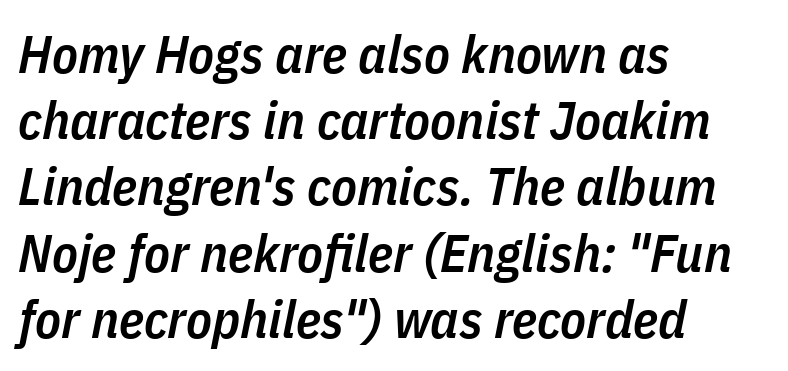
The image shows 53 px semibold, condensed type, italic (leaning right); set left-aligned, normal line spacing (1.25x), normal letter spacing, not underlined; low stroke contrast and a medium x-height.
